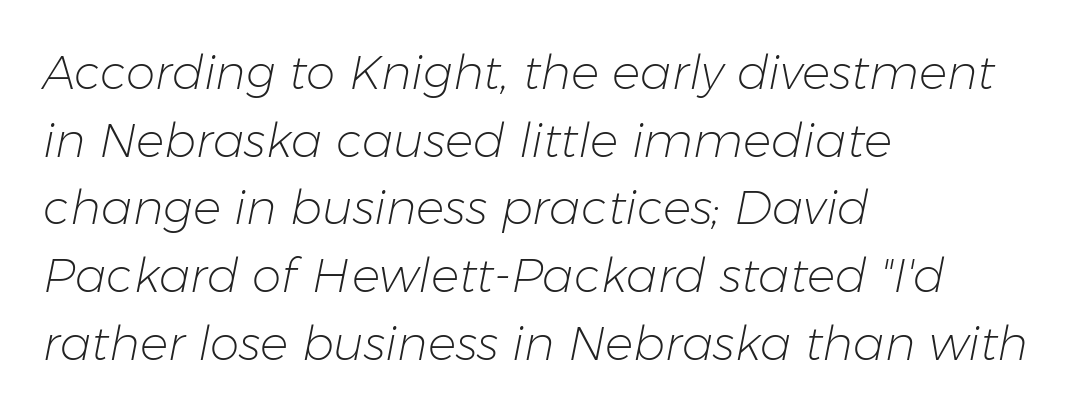
Spacing between characters is what you'd get straight out of the box. The strip under each line holds only bare page. Vertical spacing — default. The passage shown is typed in a proportional face where columns would drift. Left-aligned paragraph, ragged on the right.
